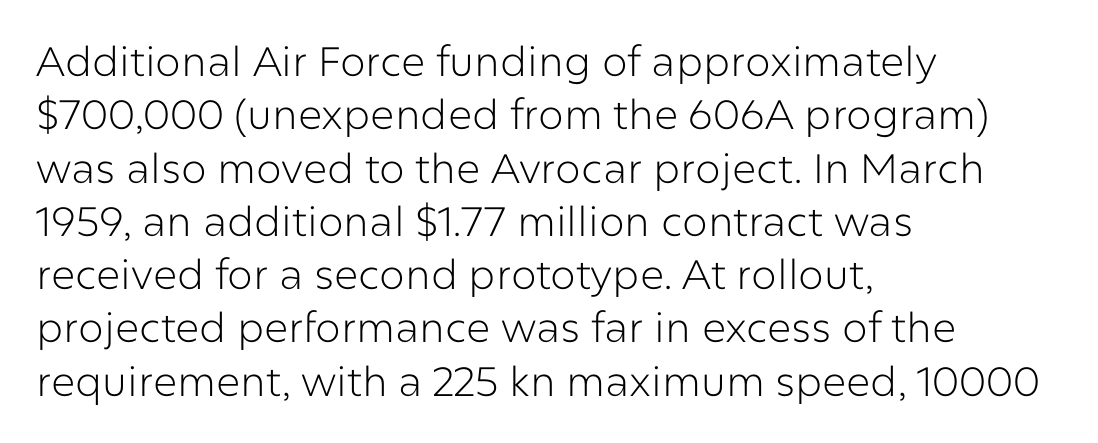
This reads as an unemphasized weight, regular at the heaviest. Notice how the passage keeps a crisp vertical edge on the left only. Evenly set lines give the paragraph a standard silhouette. No extra tracking has been applied to these lines.
